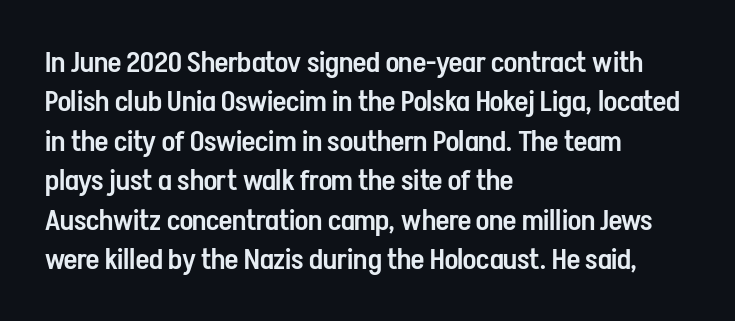
This sample uses an upright cut, with every glyph sitting square on the baseline. Just letters on the line, the space beneath them empty. The passage shown is typed in a proportional face where columns would drift. Line starts are locked; line ends wander. Strokes here are thickened, but only to semibold level. Summary of vertical rhythm: regular, with standard interline spacing.
